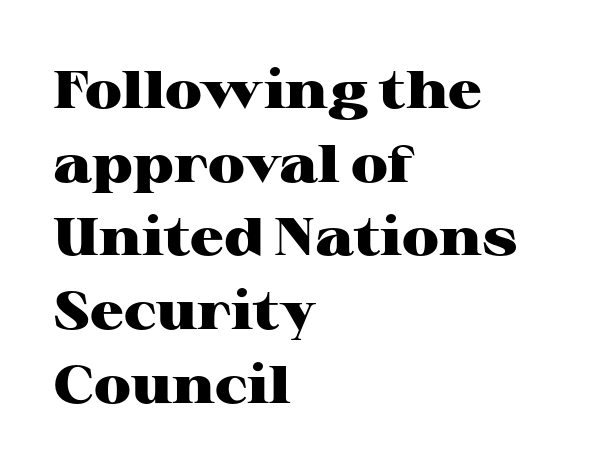
Q: Is the text bold? A: Yes.
Q: Is the text italic (slanted)? A: No, it is upright.
Q: Is the typeface a serif or a sans-serif typeface? A: Serif.
Q: Is the text underlined? A: No.
Q: How is the paragraph aligned? A: Left-aligned.
Q: Is the spacing between letters normal or unusually wide? A: Normal.
Q: Is the spacing between lines tight, normal or loose? A: Normal.
Q: Width (condensed, normal, or wide)? A: Wide.
Q: Stroke contrast? A: High.
Q: x-height? A: Medium.
Q: Monospaced? A: No.
